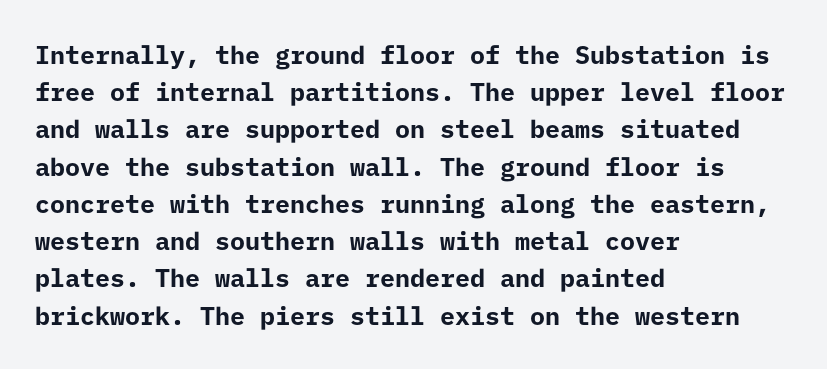
The image shows 25 px bold type, upright; set left-aligned, normal line spacing (1.49x), normal letter spacing, not underlined.
